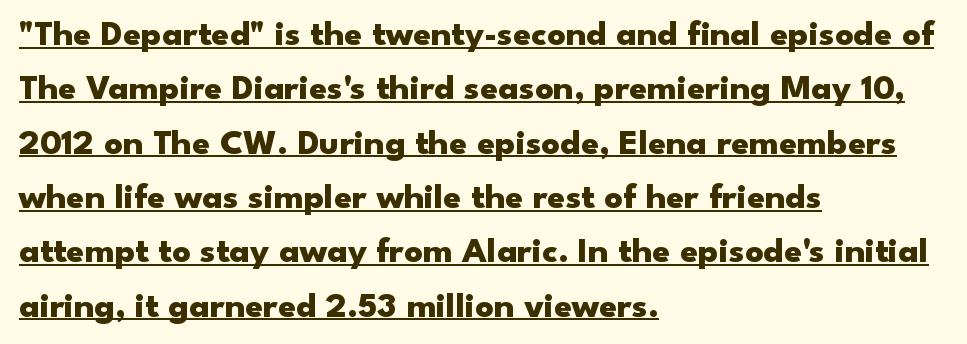
Q: Is the text bold? A: Yes.
Q: Is the text italic (slanted)? A: No, it is upright.
Q: Is the typeface a serif or a sans-serif typeface? A: Sans-serif.
Q: Is the text underlined? A: Yes.
Q: How is the paragraph aligned? A: Left-aligned.
Q: Is the spacing between letters normal or unusually wide? A: Normal.
Q: Is the spacing between lines tight, normal or loose? A: Normal.
Q: Width (condensed, normal, or wide)? A: Wide.
Q: Stroke contrast? A: Low.
Q: x-height? A: Small.
Q: Monospaced? A: No.
